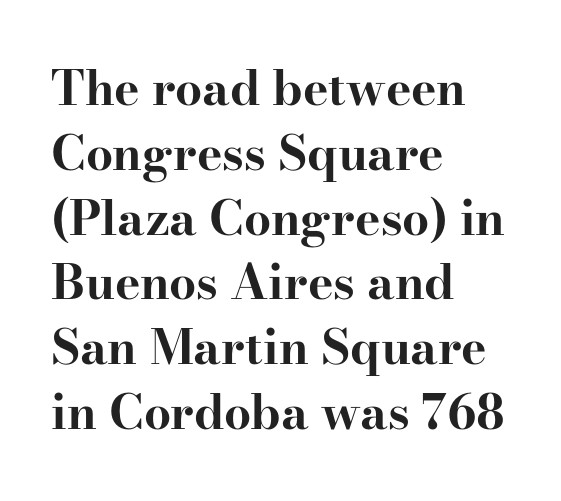
The image shows 48 px bold, wide serif type, upright; set left-aligned, normal line spacing (1.35x), normal letter spacing, not underlined; high stroke contrast and a small x-height.
